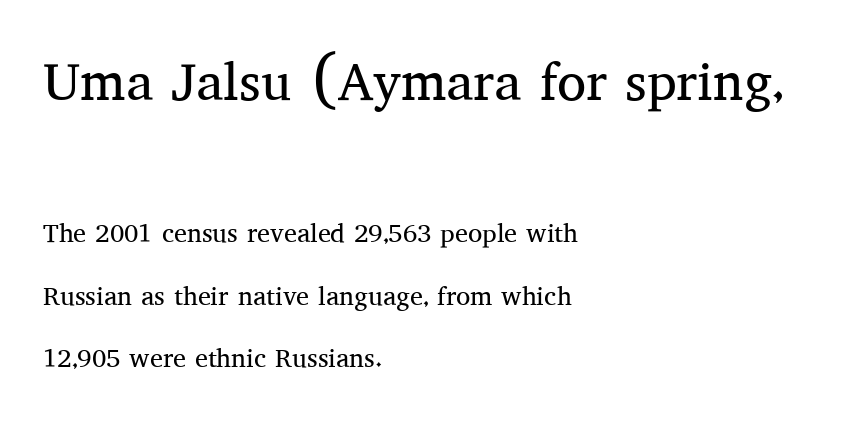
Q: Is the text bold? A: No.
Q: Is the text italic (slanted)? A: No, it is upright.
Q: Is the typeface a serif or a sans-serif typeface? A: Serif.
Q: Is the text underlined? A: No.
Q: How is the paragraph aligned? A: Left-aligned.
Q: Is the spacing between letters normal or unusually wide? A: Normal.
Q: Is the spacing between lines tight, normal or loose? A: Loose.
Q: Which block of text is set in a larger size, the first (top) or the second (bottom)? A: The first (top) one.
Q: Width (condensed, normal, or wide)? A: Normal.
Q: Stroke contrast? A: Medium.
Q: x-height? A: Medium.
Q: Monospaced? A: No.
